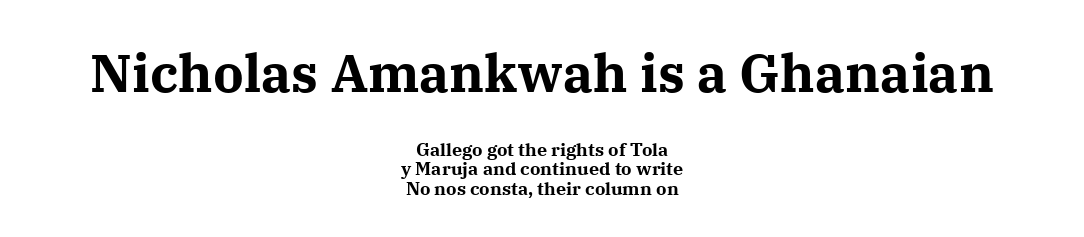
The image shows 53 px bold serif type, upright; set centered, tight line spacing (1.08x), normal letter spacing, not underlined; the first (top) block is 2.94x larger; medium stroke contrast and a medium x-height.
